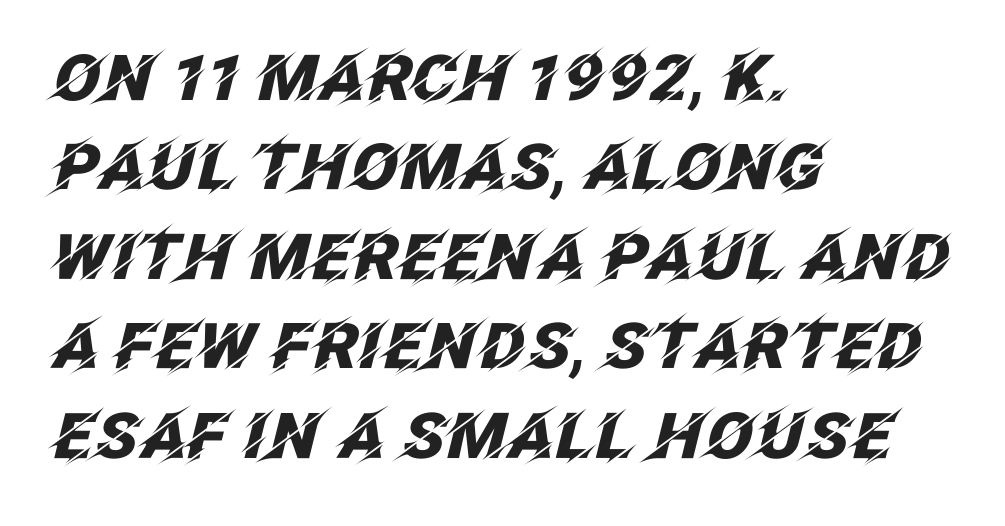
Here the designer chose a conventional face with non-uniform glyph widths. The rag falls on the right side of this text block. The glyphs are unaccompanied by any horizontal stroke below them. Does the leading feel generous? No, just average. Standard letterfit; no display-style spreading of the glyphs. How heavy is the stroke? Heavy — this is a bold.
